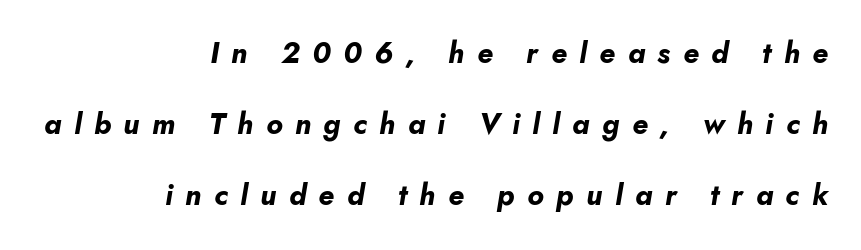
In terms of leading, this rendering errs on the spacious side. Characters are canted at an angle relative to the baseline's perpendicular. The strip under each line holds only bare page. The tracking jumps out immediately: characters are airy and widely separated. Typeset ragged left — the right edge is the straight one. Chunky letters — that's bold for sure.
